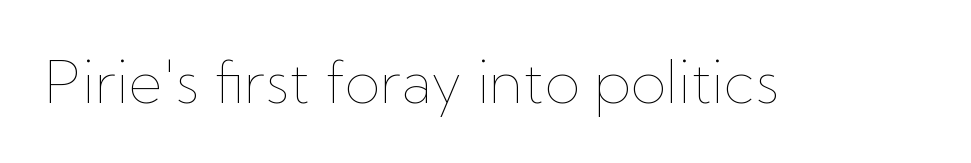
Q: Is the text bold? A: No.
Q: Is the text italic (slanted)? A: No, it is upright.
Q: Is the text underlined? A: No.
Q: Is the spacing between letters normal or unusually wide? A: Normal.
Q: Width (condensed, normal, or wide)? A: Normal.
Q: Stroke contrast? A: Low.
Q: x-height? A: Medium.
Q: Monospaced? A: No.
